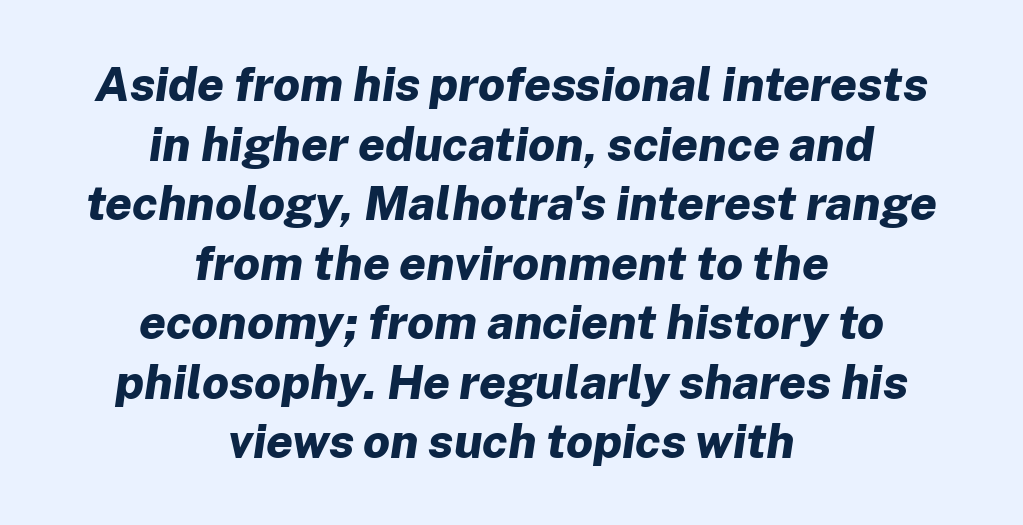
{"italic": "yes", "lean": "right", "slant_degrees": 8, "bold": "yes", "weight": "bold", "width": "normal", "stroke_contrast": "low", "x_height": "medium", "monospaced": "no", "underline": "no", "align": "center", "line_spacing_ratio": 1.24, "letter_spacing": "normal", "letter_spacing_em": 0.0, "glyph_px": 48}
